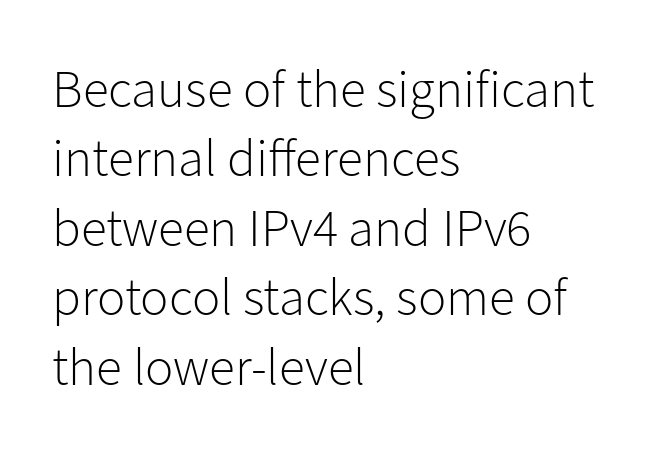
{"serif": "no", "italic": "no", "bold": "no", "weight": "light", "width": "normal", "stroke_contrast": "low", "x_height": "medium", "monospaced": "no", "underline": "no", "align": "left", "line_spacing": "normal", "line_spacing_ratio": 1.31, "letter_spacing": "normal", "letter_spacing_em": 0.0, "glyph_px": 53}
